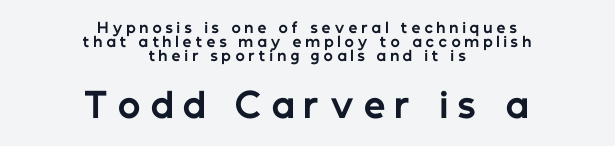
The image shows 34 px bold sans-serif type, upright; set centered, tight line spacing (0.99x), unusually wide letter spacing (+0.28 em), not underlined; the second (bottom) block is 2.43x larger; low stroke contrast and a medium x-height.
